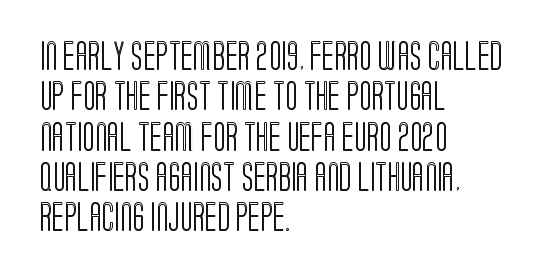
The face used here is proportionally spaced, like ordinary book or web type. Every stem runs plumb, perpendicular to the baseline. Tracking value appears to be zero — textbook default spacing. All the whitespace from short lines collects on the right. The space between consecutive lines is moderate. Quick note: underline off.
